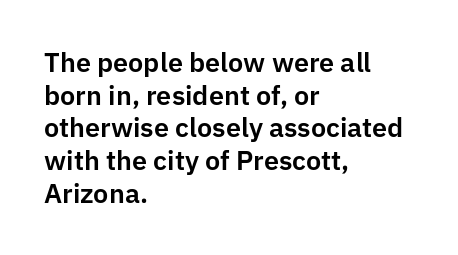
Q: Is the text italic (slanted)? A: No, it is upright.
Q: Is the text underlined? A: No.
Q: How is the paragraph aligned? A: Left-aligned.
Q: Is the spacing between letters normal or unusually wide? A: Normal.
